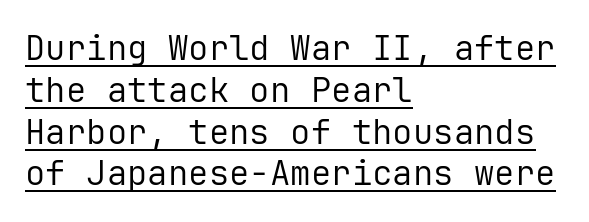
The image shows 34 px regular-weight sans-serif type, upright, monospaced; set left-aligned, line spacing 1.23x, normal letter spacing, underlined; low stroke contrast and a medium x-height.
